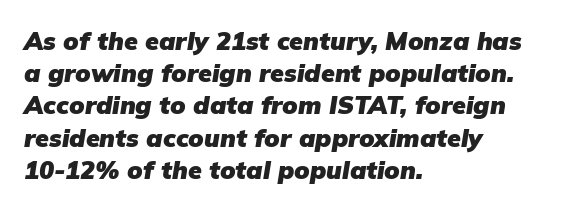
{"italic": "yes", "lean": "right", "slant_degrees": 9, "bold": "yes", "underline": "no", "align": "left", "line_spacing": "normal", "line_spacing_ratio": 1.29, "letter_spacing": "normal", "letter_spacing_em": 0.0, "glyph_px": 25}
